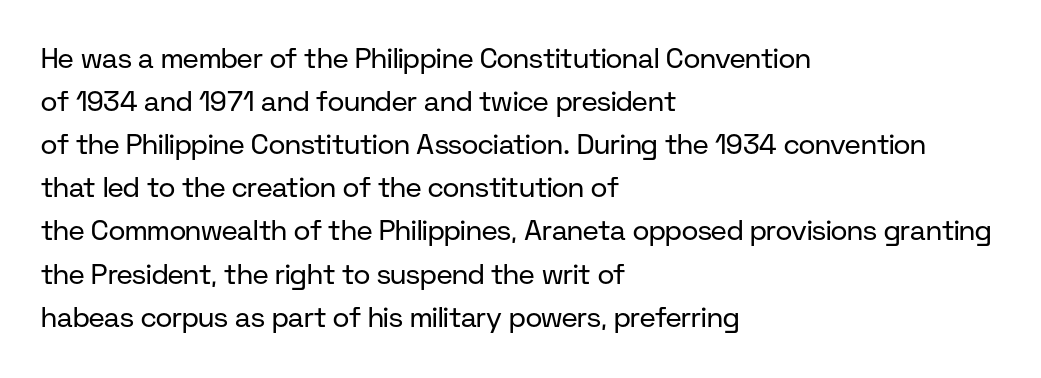
These lines were composed using upright roman letters. Stems and bowls with no extra thickness — not bold. The space between consecutive lines is moderate. What kind of face is this? One without serifs — a sans.
